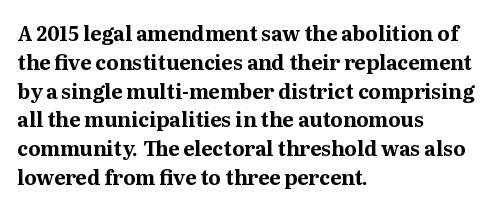
Q: Is the text bold? A: Yes.
Q: Is the text italic (slanted)? A: No, it is upright.
Q: Is the text underlined? A: No.
Q: How is the paragraph aligned? A: Left-aligned.
Q: Is the spacing between letters normal or unusually wide? A: Normal.
Q: Is the spacing between lines tight, normal or loose? A: Normal.
